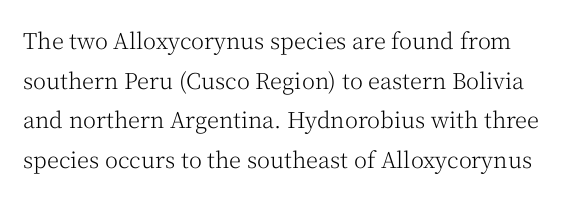
The image shows 22 px text type, upright; set line spacing 1.8x, normal letter spacing, not underlined.
